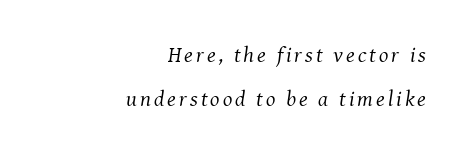
{"italic": "yes", "lean": "right", "slant_degrees": 8, "bold": "no", "underline": "no", "align": "right", "line_spacing": "loose", "line_spacing_ratio": 1.99, "glyph_px": 22}
